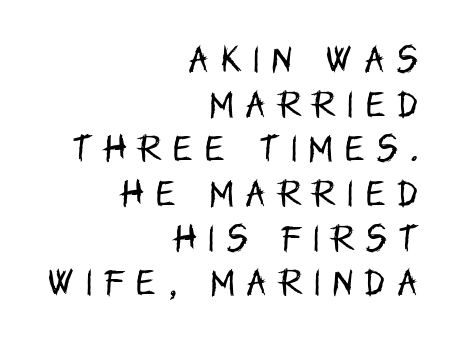
{"serif": "no", "italic": "no", "bold": "no", "weight": "regular", "width": "condensed", "stroke_contrast": "low", "x_height": "large", "monospaced": "no", "underline": "no", "align": "right", "line_spacing": "normal", "line_spacing_ratio": 1.49, "letter_spacing": "wide", "letter_spacing_em": 0.41, "glyph_px": 30}
